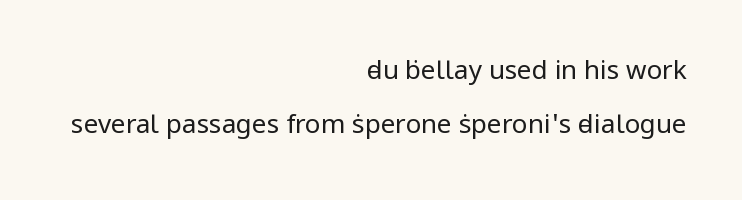
In terms of posture, this sample is upright. Weight: not bold — regular or lighter. Just letters on the line, the space beneath them empty. A typesetter would call this zero additional tracking. Which margin do the lines hug? The right one — the left edge is uneven.
